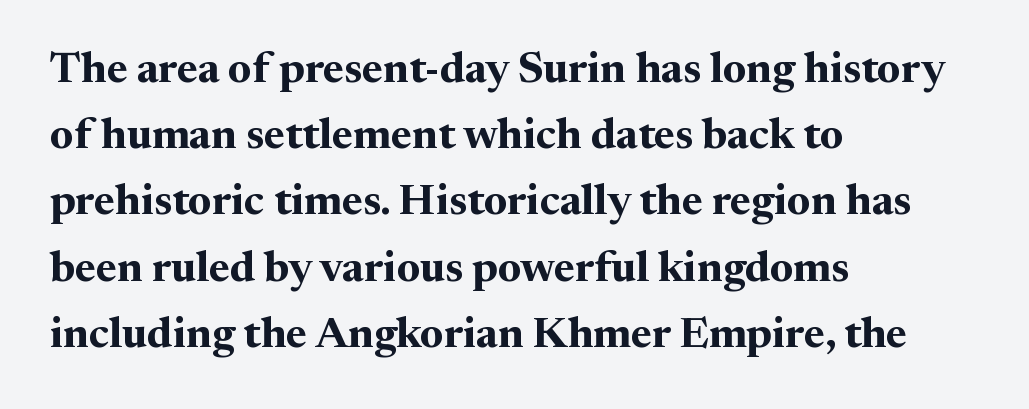
The image shows 43 px bold serif type, upright; set left-aligned, normal line spacing (1.54x), normal letter spacing, not underlined; medium stroke contrast and a medium x-height.
